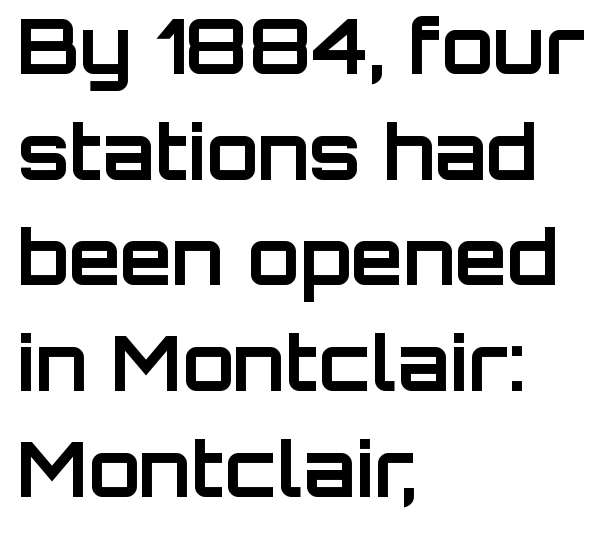
Q: Is the text bold? A: Yes.
Q: Is the text italic (slanted)? A: No, it is upright.
Q: Is the typeface a serif or a sans-serif typeface? A: Sans-serif.
Q: Is the text underlined? A: No.
Q: How is the paragraph aligned? A: Left-aligned.
Q: Is the spacing between letters normal or unusually wide? A: Normal.
Q: Is the spacing between lines tight, normal or loose? A: Normal.
Q: Width (condensed, normal, or wide)? A: Normal.
Q: Stroke contrast? A: Low.
Q: x-height? A: Large.
Q: Monospaced? A: No.
